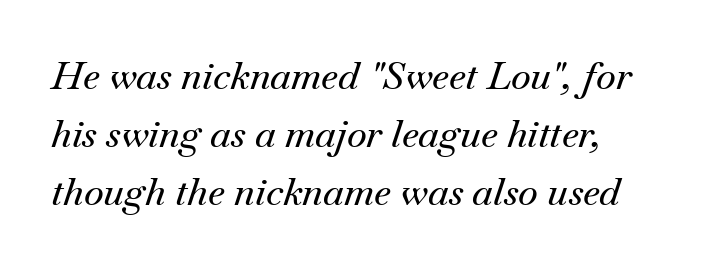
Style check: oblique. Is this a sans? No — the strokes have serifs. The letterforms sit shoulder to shoulder at normal distance. Think of a printed novel: that variable character pitch is what you see here. The glyphs are unaccompanied by any horizontal stroke below them. Is there much room between lines? A standard amount, neither cramped nor airy.
